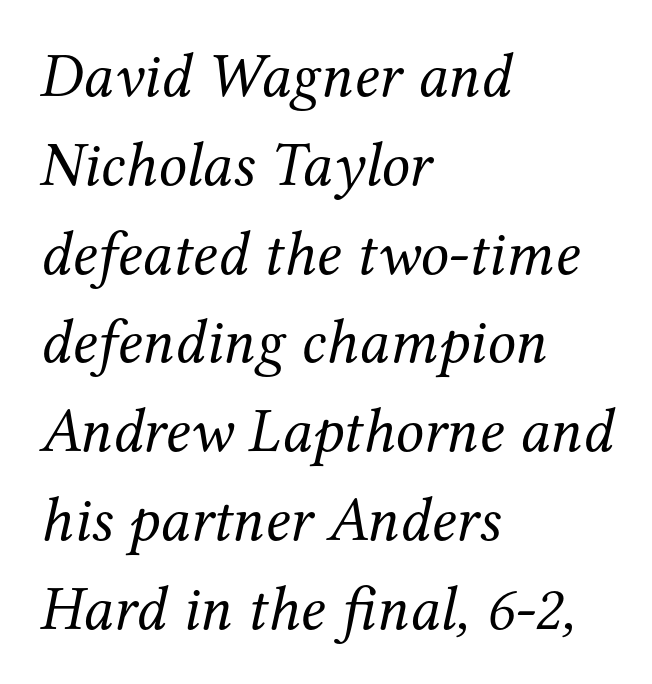
The image shows 63 px regular-weight serif type, italic (leaning right); set left-aligned, normal line spacing (1.41x), normal letter spacing, not underlined; medium stroke contrast and a medium x-height.
